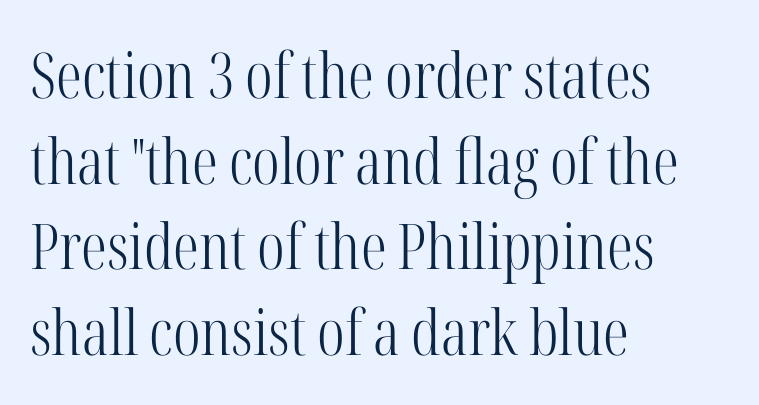
Evenly set lines give the paragraph a standard silhouette. Yep, those are serifs on the letters. The weight tops out at a normal text grade. The type is set solid horizontally, with unmodified tracking. This is the regular roman posture of the typeface.
